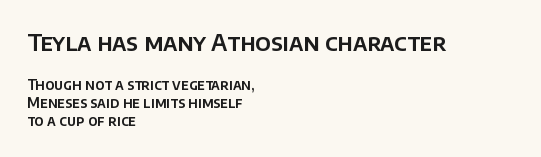
Q: Is the text italic (slanted)? A: No, it is upright.
Q: Is the text underlined? A: No.
Q: How is the paragraph aligned? A: Left-aligned.
Q: Is the spacing between letters normal or unusually wide? A: Normal.
Q: Is the spacing between lines tight, normal or loose? A: Normal.
Q: Which block of text is set in a larger size, the first (top) or the second (bottom)? A: The first (top) one.
